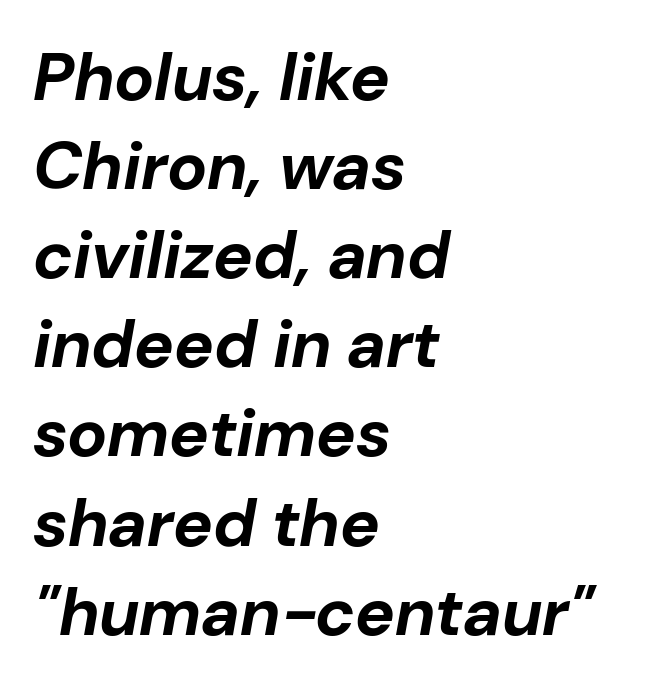
Unmarked baselines from the first word to the last. Quick note: italic. Nothing unusual about the tracking: characters are spaced as the font intends. Summary of vertical rhythm: regular, with standard interline spacing.
